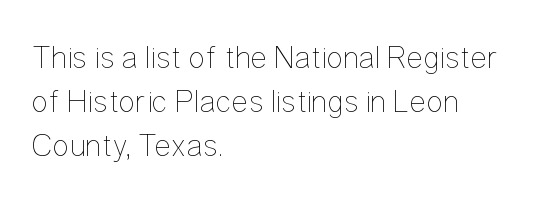
{"italic": "no", "bold": "no", "weight": "thin", "width": "condensed", "stroke_contrast": "low", "x_height": "medium", "monospaced": "no", "underline": "no", "align": "left", "line_spacing": "normal", "line_spacing_ratio": 1.37, "letter_spacing": "normal", "letter_spacing_em": 0.0, "glyph_px": 32}
